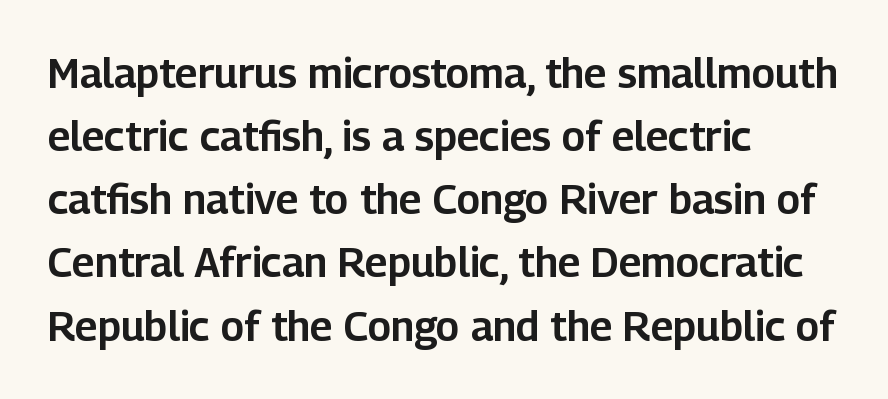
The image shows 41 px sans-serif type, upright; set left-aligned, normal line spacing (1.54x), normal letter spacing, not underlined; low stroke contrast and a medium x-height.
